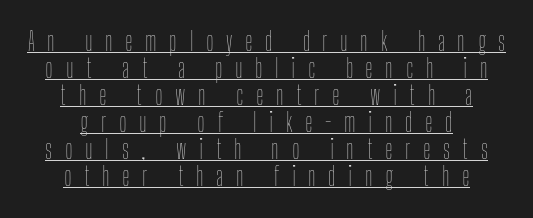
The image shows 26 px text type, upright; set centered, tight line spacing (1.04x), unusually wide letter spacing (+0.48 em), underlined.
